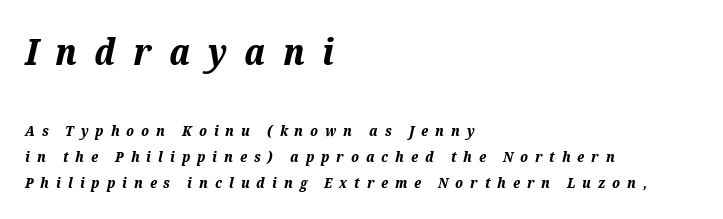
{"italic": "yes", "lean": "right", "slant_degrees": 12, "bold": "yes", "weight": "bold", "width": "normal", "stroke_contrast": "low", "x_height": "medium", "monospaced": "no", "underline": "no", "align": "left", "line_spacing_ratio": 1.74, "letter_spacing": "wide", "letter_spacing_em": 0.47, "larger_block": "first", "size_ratio": 2.47, "glyph_px": 37}
